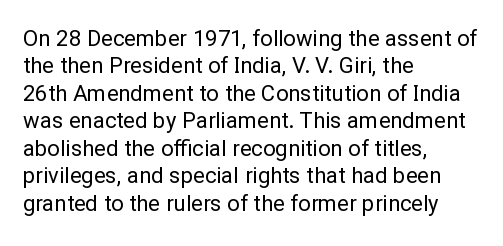
{"italic": "no", "bold": "no", "underline": "no", "align": "left", "line_spacing": "normal", "line_spacing_ratio": 1.25, "letter_spacing": "normal", "letter_spacing_em": 0.0, "glyph_px": 22}
